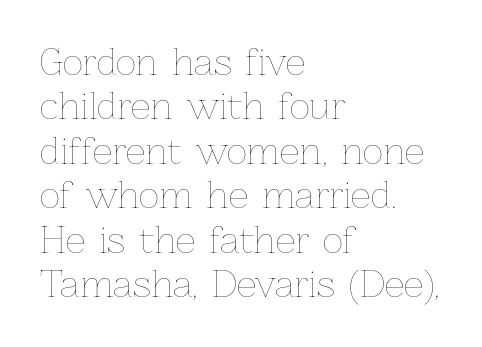
{"italic": "no", "bold": "no", "weight": "thin", "width": "normal", "stroke_contrast": "low", "x_height": "medium", "monospaced": "no", "underline": "no", "align": "left", "line_spacing": "normal", "line_spacing_ratio": 1.27, "letter_spacing": "normal", "letter_spacing_em": 0.0, "glyph_px": 35}
